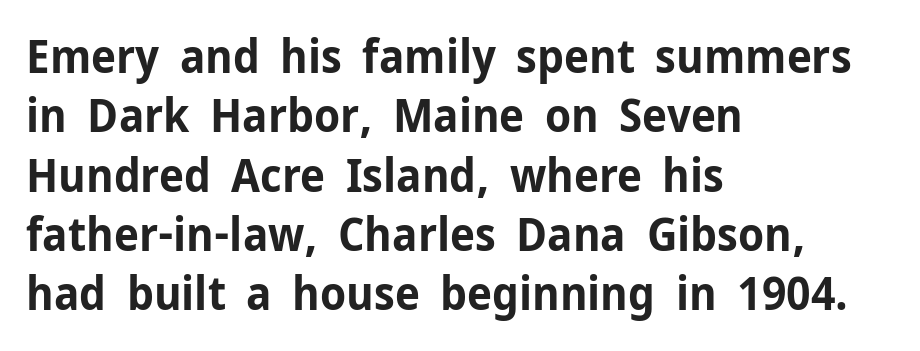
Plenty of ink on the page — the face is bold. Is there much room between lines? A standard amount, neither cramped nor airy. Horizontally, the lines are justified to the leading edge only. Ordinary non-slanted type is in use. The glyphs are unaccompanied by any horizontal stroke below them.
